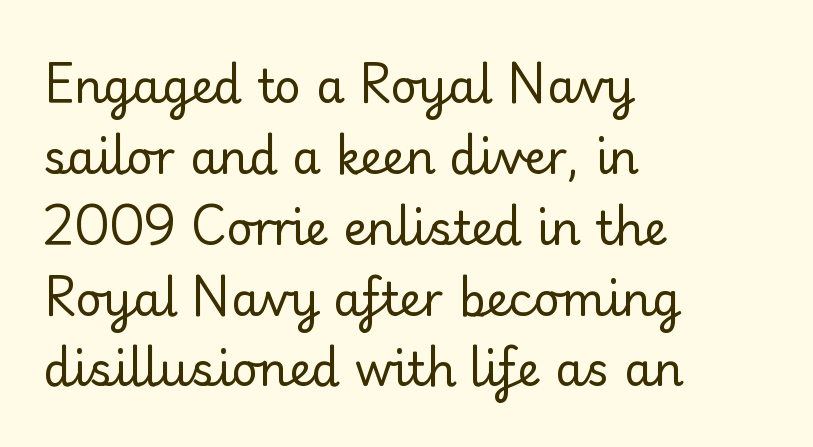
One glance says typical: line gaps are just what's usual. The typesetting does not lean heavy: it is not bold. The text was rendered using a sans face with plain stroke endings. The gap between lines stays unmarked. Is the letter spacing exaggerated? No — it looks like the ordinary default. A student would call this left alignment; a typographer would say flush left, rag right.
